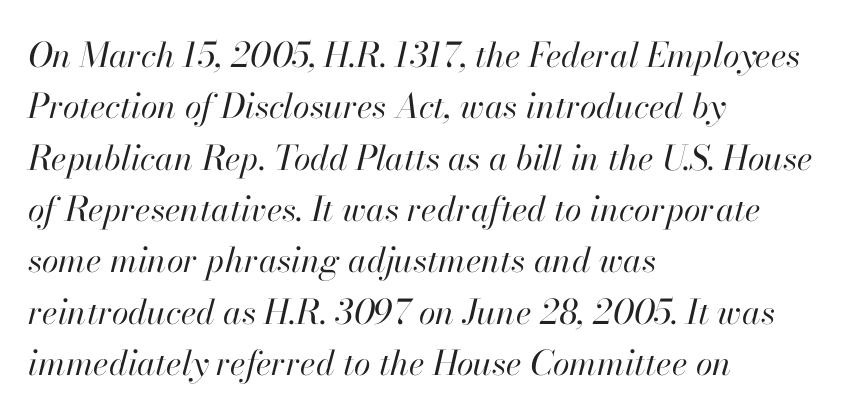
The image shows 34 px regular-weight type, italic (leaning right); set left-aligned, normal line spacing (1.51x), normal letter spacing, not underlined; high stroke contrast and a small x-height.
